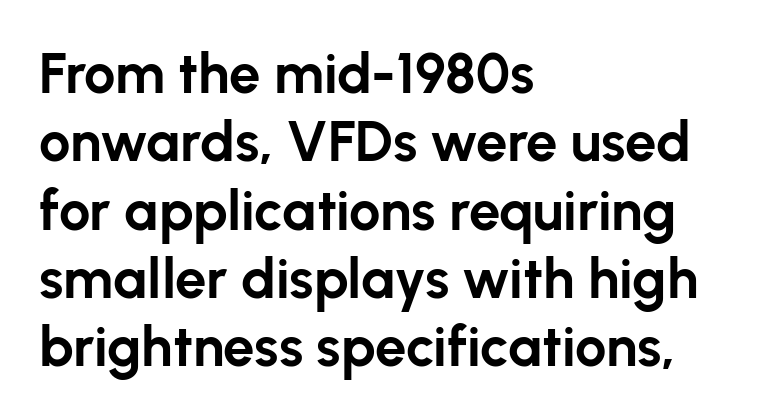
The image shows 56 px bold sans-serif type, upright; set left-aligned, line spacing 1.22x, normal letter spacing, not underlined; low stroke contrast and a medium x-height.
